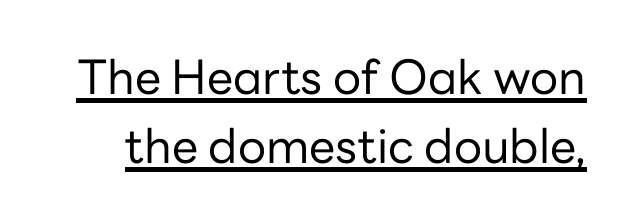
Q: Is the text bold? A: No.
Q: Is the text italic (slanted)? A: No, it is upright.
Q: Is the typeface a serif or a sans-serif typeface? A: Sans-serif.
Q: Is the text underlined? A: Yes.
Q: Is the spacing between letters normal or unusually wide? A: Normal.
Q: Is the spacing between lines tight, normal or loose? A: Normal.
Q: Width (condensed, normal, or wide)? A: Normal.
Q: Stroke contrast? A: Low.
Q: x-height? A: Medium.
Q: Monospaced? A: No.
